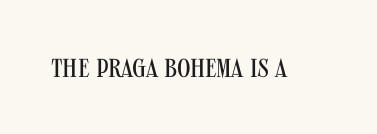
{"italic": "no", "bold": "no", "underline": "no", "letter_spacing": "normal", "letter_spacing_em": 0.0, "glyph_px": 26}
